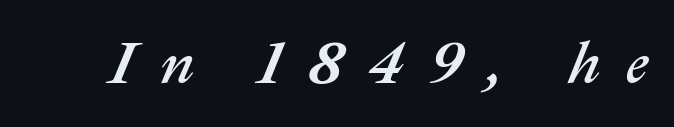
The image shows 60 px text type, italic (leaning right); set unusually wide letter spacing (+0.43 em), not underlined; medium stroke contrast and a medium x-height.
